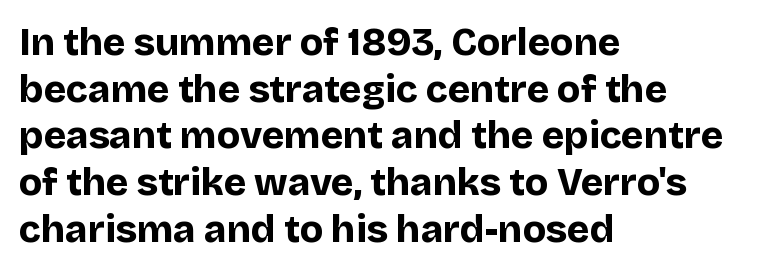
{"serif": "no", "italic": "no", "bold": "yes", "weight": "bold", "width": "normal", "stroke_contrast": "low", "x_height": "large", "monospaced": "no", "underline": "no", "align": "left", "line_spacing_ratio": 1.23, "letter_spacing": "normal", "letter_spacing_em": 0.0, "glyph_px": 38}
